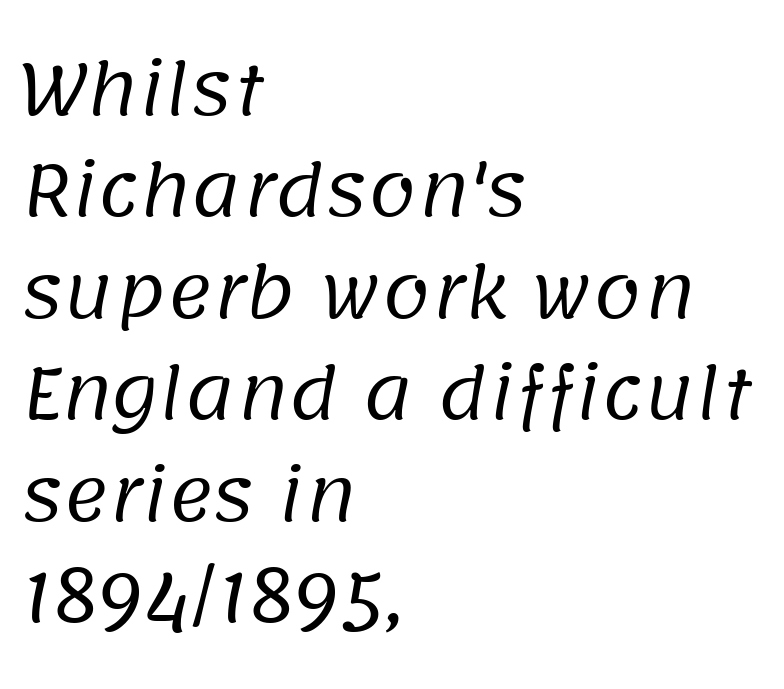
The image shows 69 px regular-weight sans-serif type; set left-aligned, normal line spacing (1.47x), normal letter spacing, not underlined; low stroke contrast and a large x-height.
